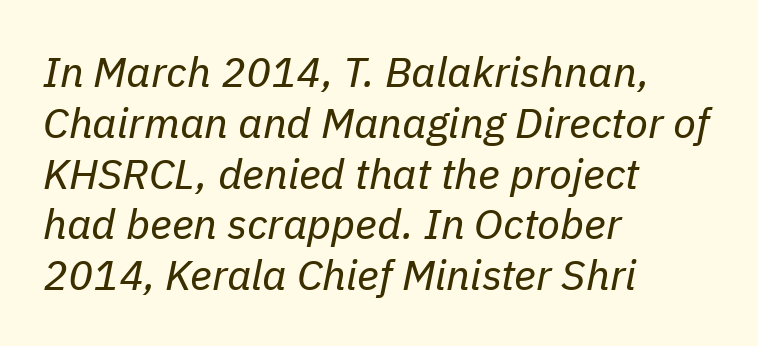
The glyphs look as if they've been sheared to an angle. Descender tails drop into unmarked territory. These lines are rendered in a variable-pitch font. Characters follow at the spacing the type designer built in.
